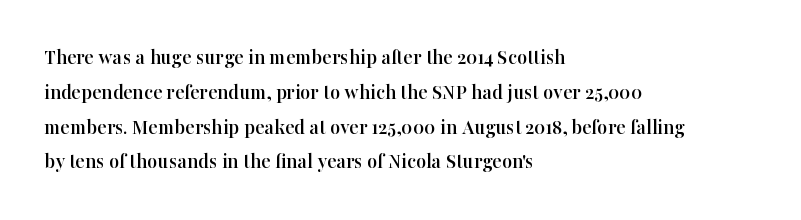
The letters stand straight up with perfectly vertical stems. The strip under each line holds only bare page. Each new line begins a customary step beneath the previous one. Inter-character spacing is left at the font's built-in metrics. The paragraph shown leans on its left margin.
